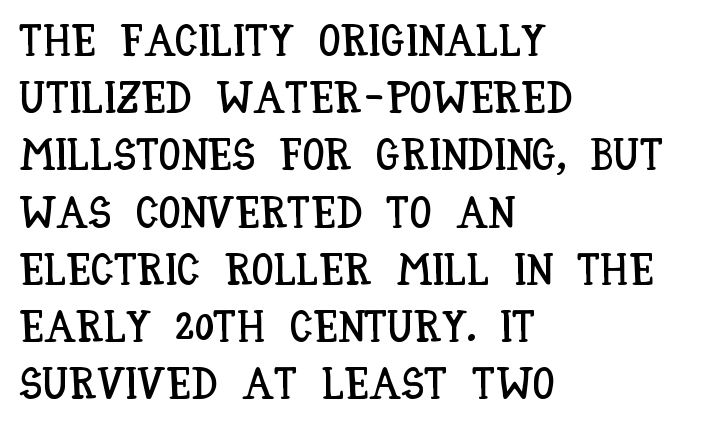
The text block is weighted toward the left margin, trailing off unevenly rightward. Nope, not italic — everything's standing straight. Do the characters align in a grid? No, the font is proportional. The line-height multiplier appears to be the usual default. The passage shown has conventional tracking throughout. Clear beneath every line of the passage.
